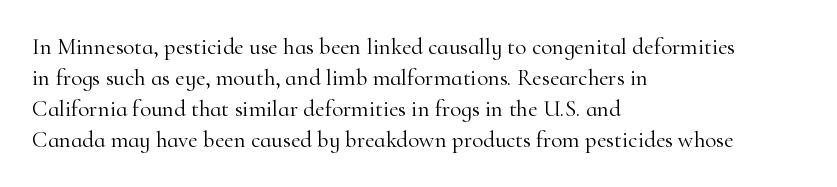
{"italic": "no", "bold": "no", "underline": "no", "align": "left", "line_spacing": "normal", "line_spacing_ratio": 1.35, "letter_spacing": "normal", "letter_spacing_em": 0.0, "glyph_px": 23}
